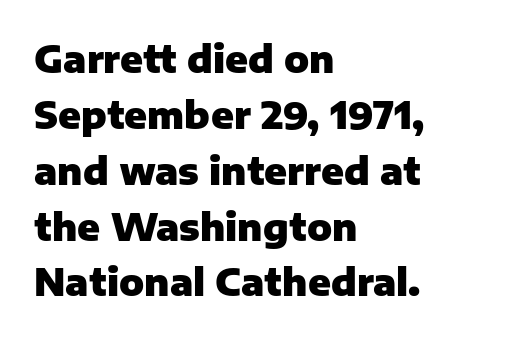
The image shows 37 px heavy sans-serif type, upright; set left-aligned, normal line spacing (1.51x), normal letter spacing, not underlined; low stroke contrast and a medium x-height.
